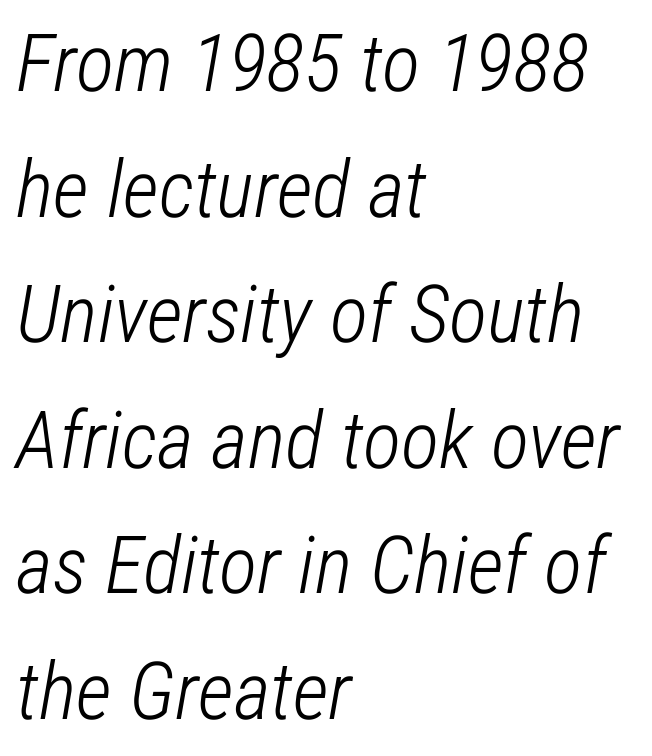
Q: Is the text bold? A: No.
Q: Is the text italic (slanted)? A: Yes, it leans right by about 12 degrees.
Q: Is the text underlined? A: No.
Q: How is the paragraph aligned? A: Left-aligned.
Q: Is the spacing between letters normal or unusually wide? A: Normal.
Q: Is the spacing between lines tight, normal or loose? A: Normal.
Q: Width (condensed, normal, or wide)? A: Condensed.
Q: Stroke contrast? A: Low.
Q: x-height? A: Medium.
Q: Monospaced? A: No.
